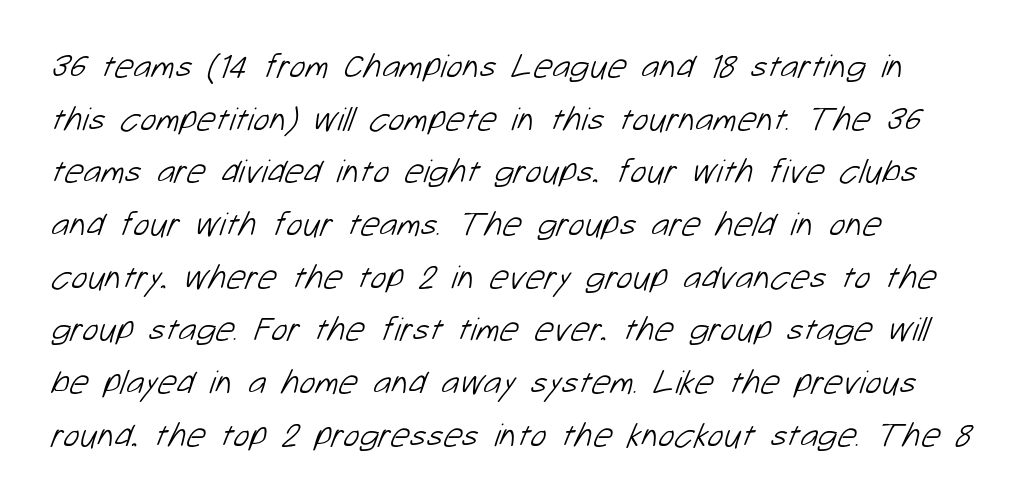
{"serif": "no", "bold": "no", "weight": "light", "width": "normal", "stroke_contrast": "low", "x_height": "medium", "monospaced": "no", "underline": "no", "line_spacing": "normal", "line_spacing_ratio": 1.55, "letter_spacing": "normal", "letter_spacing_em": 0.0, "glyph_px": 34}
